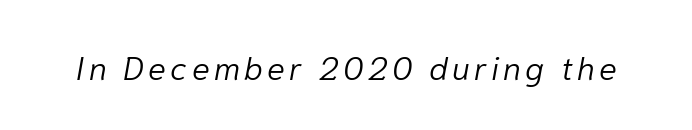
The image shows 33 px light type, italic (leaning right); set not underlined; low stroke contrast and a medium x-height.
